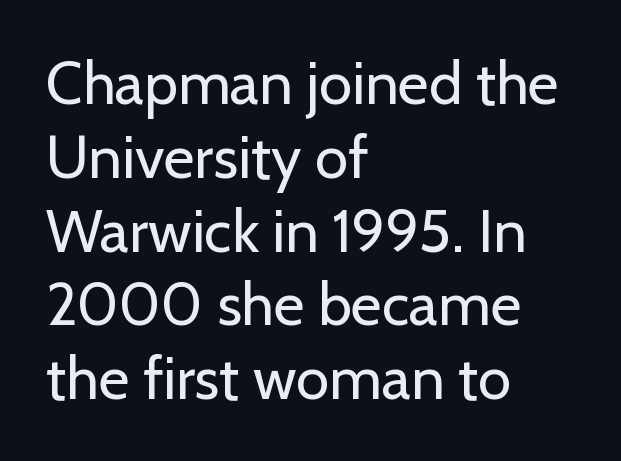
{"serif": "no", "italic": "no", "bold": "no", "weight": "regular", "width": "normal", "stroke_contrast": "low", "x_height": "medium", "monospaced": "no", "underline": "no", "align": "left", "line_spacing_ratio": 1.23, "letter_spacing": "normal", "letter_spacing_em": 0.0, "glyph_px": 60}
